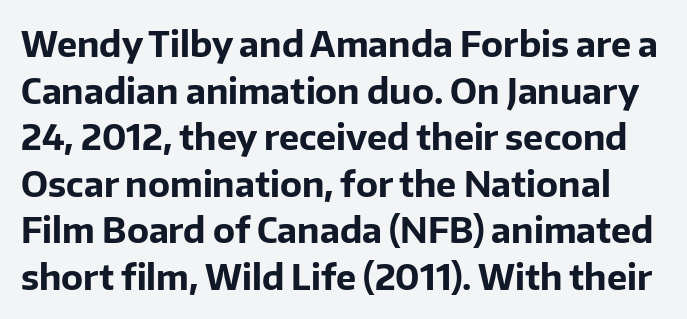
The image shows 34 px bold sans-serif type, upright; set normal line spacing (1.37x), normal letter spacing, not underlined; low stroke contrast and a medium x-height.
